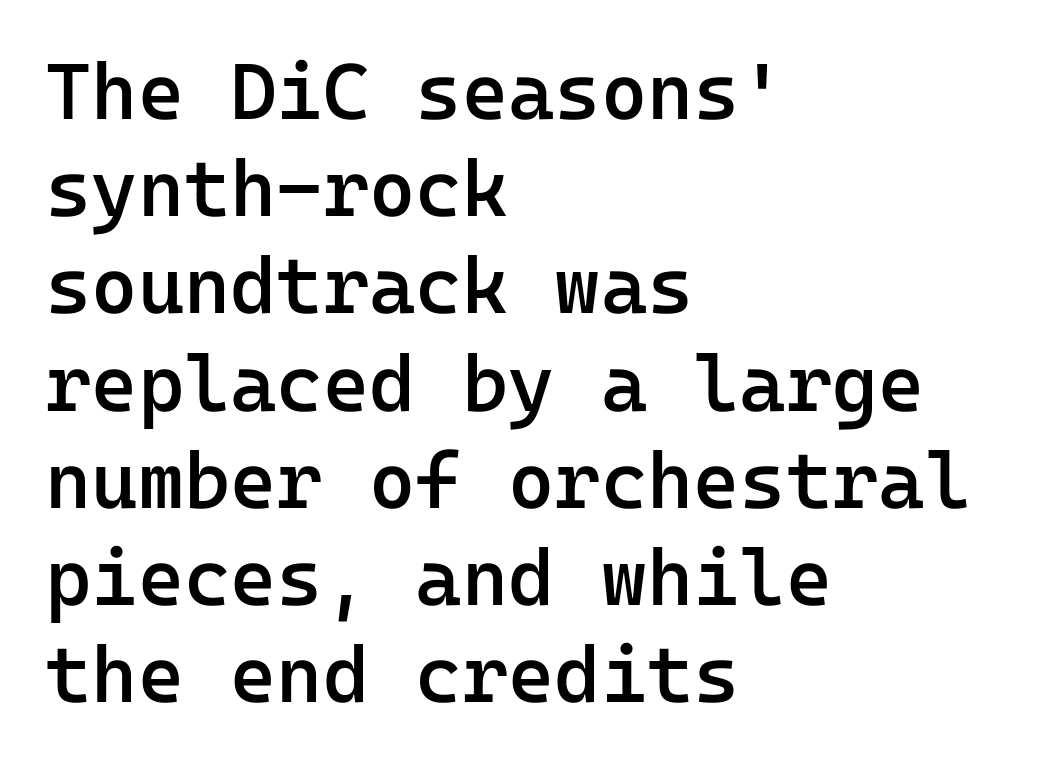
Q: Is the text bold? A: Semi-bold.
Q: Is the text italic (slanted)? A: No, it is upright.
Q: Is the typeface a serif or a sans-serif typeface? A: Sans-serif.
Q: Is the text underlined? A: No.
Q: How is the paragraph aligned? A: Left-aligned.
Q: Is the spacing between letters normal or unusually wide? A: Normal.
Q: Width (condensed, normal, or wide)? A: Normal.
Q: Stroke contrast? A: Low.
Q: x-height? A: Medium.
Q: Monospaced? A: Yes.
